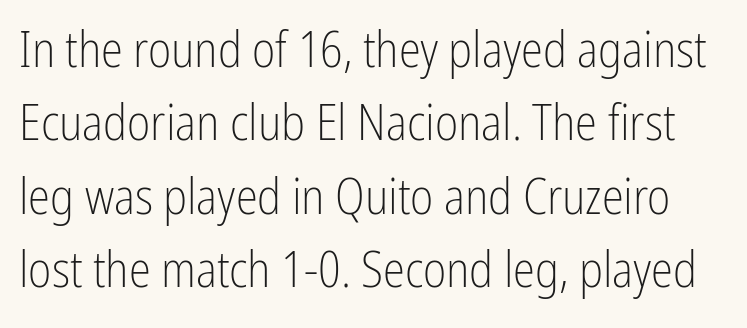
The image shows 50 px light, condensed sans-serif type, upright; set normal line spacing (1.47x), normal letter spacing, not underlined; low stroke contrast and a medium x-height.
